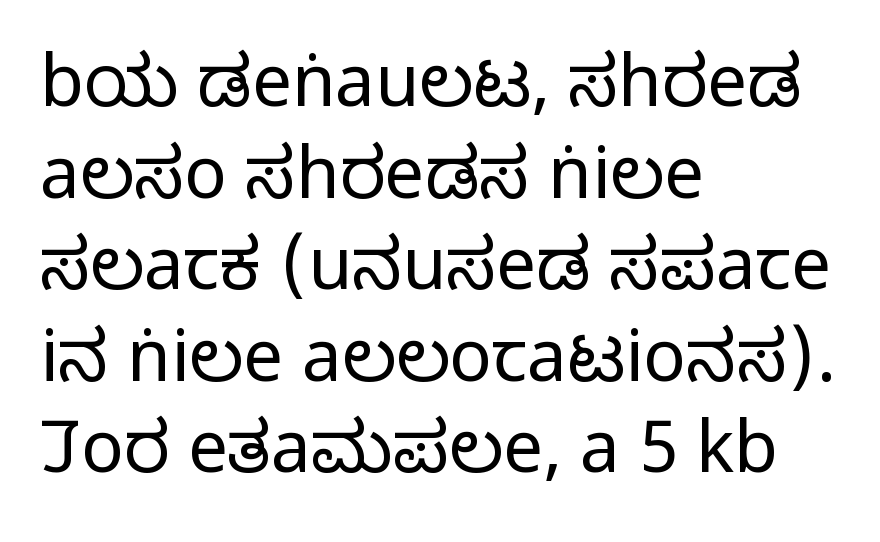
Each word holds together tightly as a unit, with standard inter-letter gaps. This rendering uses left alignment, leaving the right contour irregular. Are there feet on the stems? There aren't — it's a sans. The characters are drawn with everyday or finer stroke widths. The designer left line spacing at the default.
